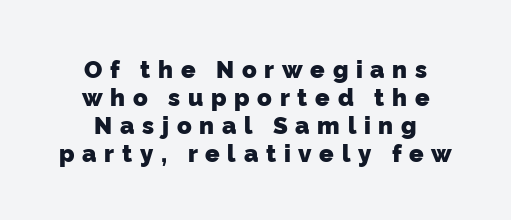
{"bold": "yes", "underline": "no", "align": "center", "line_spacing_ratio": 1.16, "letter_spacing": "wide", "letter_spacing_em": 0.32, "glyph_px": 24}
